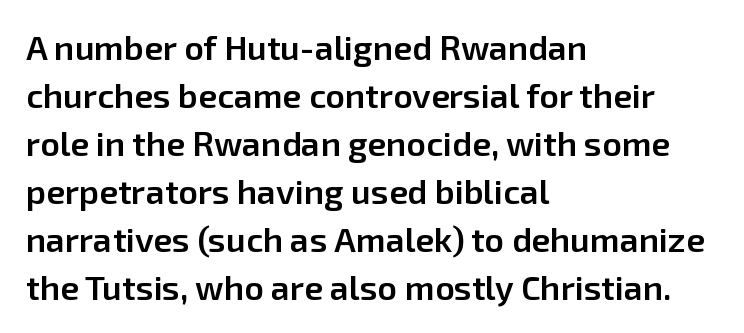
{"serif": "no", "italic": "no", "bold": "semi", "weight": "semibold", "width": "normal", "stroke_contrast": "low", "x_height": "medium", "monospaced": "no", "underline": "no", "align": "left", "line_spacing": "normal", "line_spacing_ratio": 1.41, "letter_spacing": "normal", "letter_spacing_em": 0.0, "glyph_px": 34}
